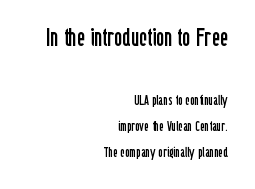
Q: Is the text bold? A: No.
Q: Is the text italic (slanted)? A: No, it is upright.
Q: Is the text underlined? A: No.
Q: How is the paragraph aligned? A: Right-aligned.
Q: Is the spacing between letters normal or unusually wide? A: Normal.
Q: Which block of text is set in a larger size, the first (top) or the second (bottom)? A: The first (top) one.
